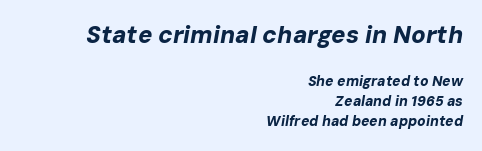
{"italic": "yes", "lean": "right", "slant_degrees": 10, "bold": "yes", "underline": "no", "align": "right", "line_spacing": "normal", "line_spacing_ratio": 1.42, "letter_spacing": "normal", "letter_spacing_em": 0.0, "larger_block": "first", "size_ratio": 1.71, "glyph_px": 24}
